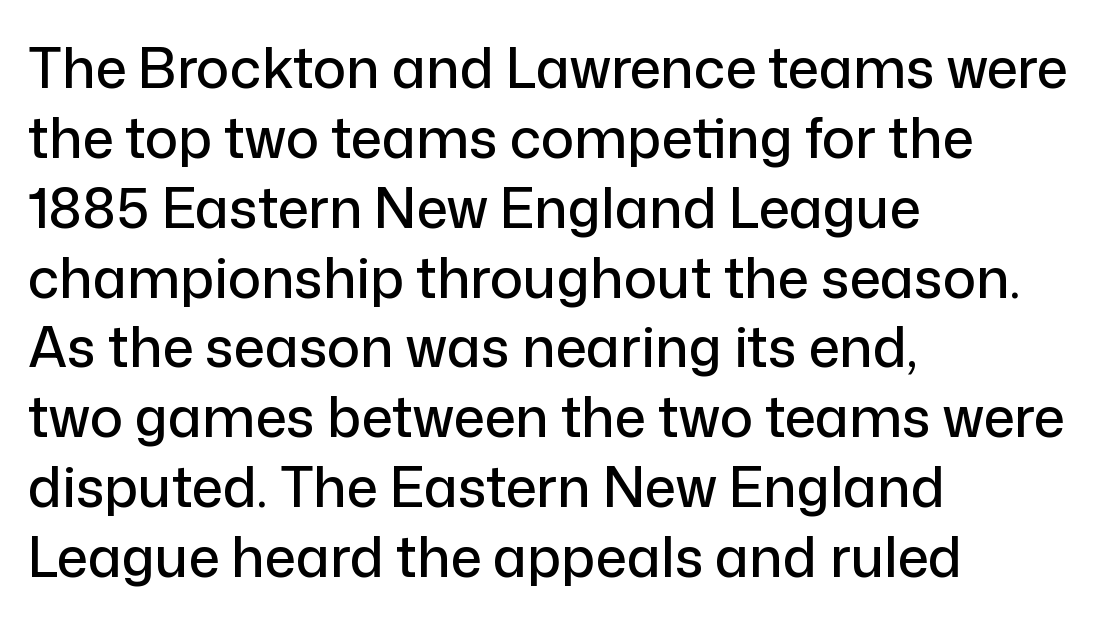
The image shows 55 px sans-serif type, upright; set left-aligned, normal line spacing (1.27x), normal letter spacing, not underlined; low stroke contrast and a medium x-height.
